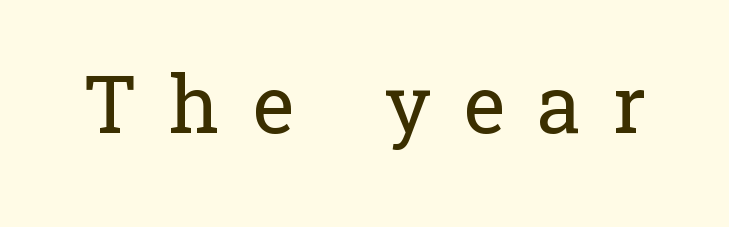
Q: Is the text bold? A: No.
Q: Is the text italic (slanted)? A: No, it is upright.
Q: Is the typeface a serif or a sans-serif typeface? A: Serif.
Q: Is the text underlined? A: No.
Q: Is the spacing between letters normal or unusually wide? A: Unusually wide.
Q: Width (condensed, normal, or wide)? A: Normal.
Q: Stroke contrast? A: Low.
Q: x-height? A: Medium.
Q: Monospaced? A: No.
